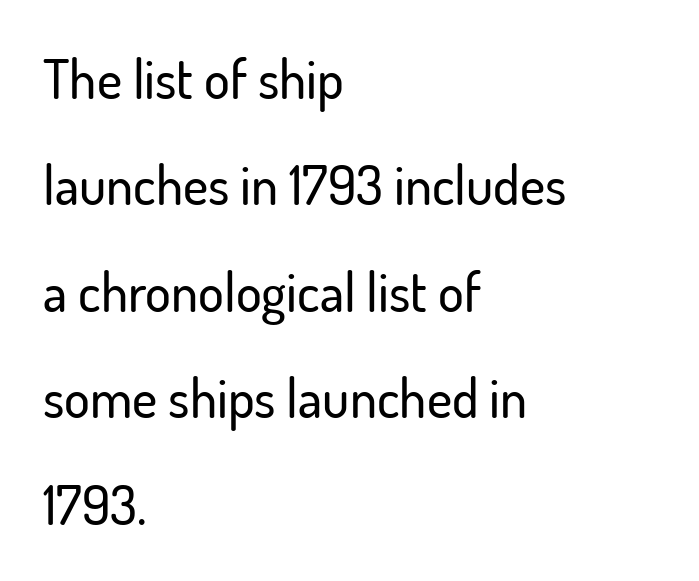
The image shows 54 px sans-serif type, upright; set left-aligned, loose line spacing (1.97x), normal letter spacing, not underlined; low stroke contrast and a small x-height.
